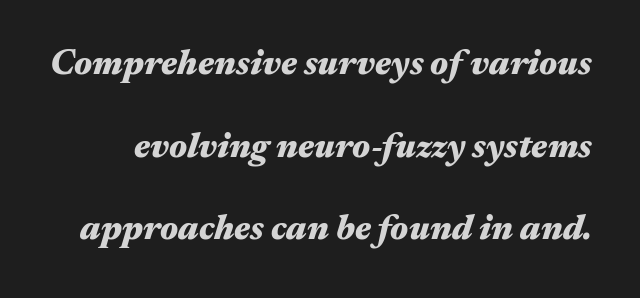
The image shows 35 px heavy, wide type, italic (leaning right); set loose line spacing (2.36x), normal letter spacing, not underlined; medium stroke contrast and a medium x-height.
